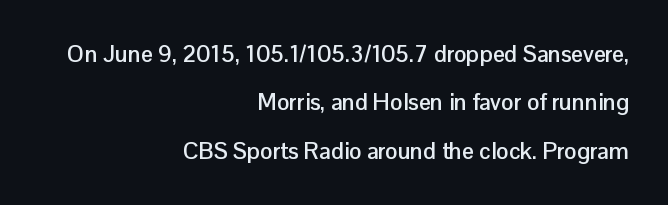
These lines stand farther apart than default settings would place them. Characters remain perfectly vertical along every line. Strong, thick strokes mark this as bold type. Descender tails drop into unmarked territory.
